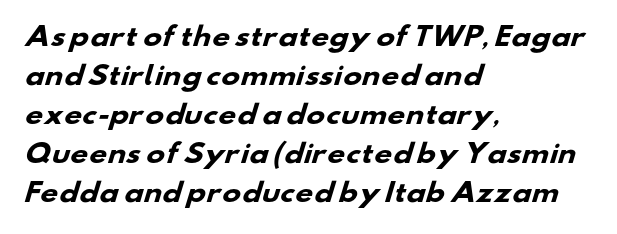
The image shows 25 px bold type; set left-aligned, normal line spacing (1.56x), normal letter spacing, not underlined.
